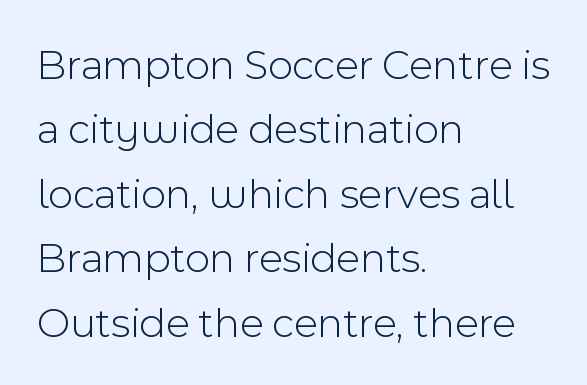
{"serif": "no", "italic": "no", "bold": "no", "weight": "light", "width": "normal", "x_height": "medium", "monospaced": "no", "underline": "no", "align": "left", "line_spacing": "normal", "line_spacing_ratio": 1.5, "letter_spacing": "normal", "letter_spacing_em": 0.0, "glyph_px": 43}
